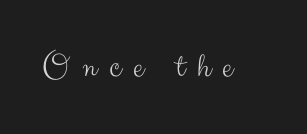
Serif or sans? Sans — the stroke terminals are bare. The font sits on the lighter half of the weight spectrum, regular included. You could only call the tracking loose — the letters float apart.
